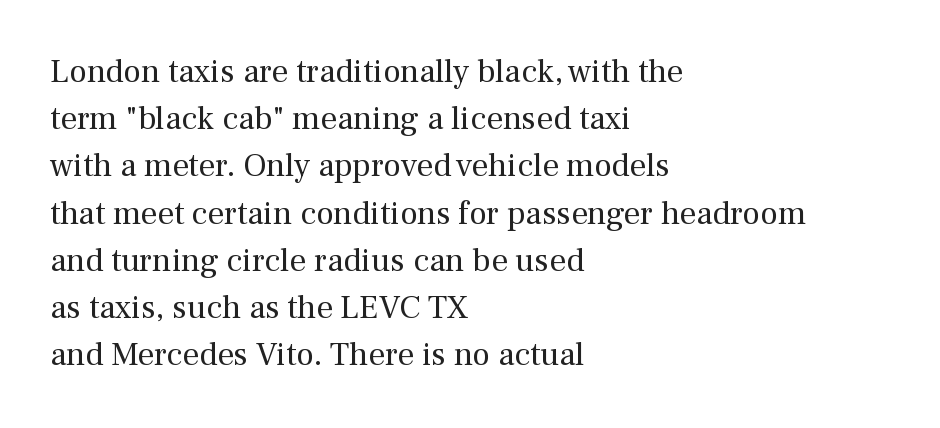
{"serif": "yes", "italic": "no", "bold": "no", "weight": "regular", "width": "normal", "stroke_contrast": "medium", "x_height": "medium", "monospaced": "no", "underline": "no", "align": "left", "line_spacing": "normal", "line_spacing_ratio": 1.43, "letter_spacing": "normal", "letter_spacing_em": 0.0, "glyph_px": 33}
